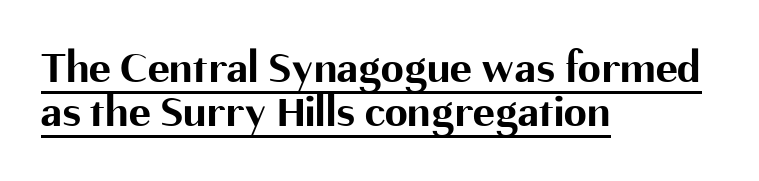
{"serif": "no", "italic": "no", "bold": "yes", "weight": "bold", "width": "normal", "stroke_contrast": "medium", "x_height": "medium", "monospaced": "no", "underline": "yes", "align": "left", "line_spacing": "tight", "line_spacing_ratio": 0.96, "letter_spacing": "normal", "letter_spacing_em": 0.0, "glyph_px": 46}
